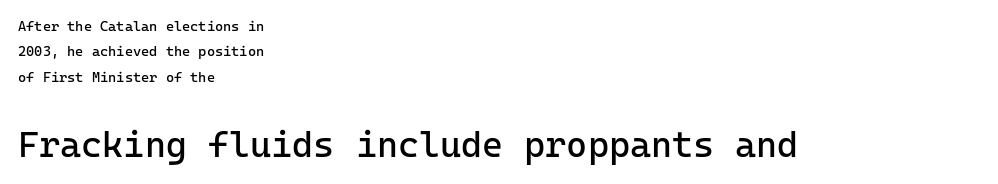
{"serif": "no", "italic": "no", "bold": "no", "weight": "regular", "width": "normal", "stroke_contrast": "low", "x_height": "medium", "monospaced": "yes", "underline": "no", "align": "left", "line_spacing_ratio": 1.81, "letter_spacing": "normal", "letter_spacing_em": 0.0, "larger_block": "second", "size_ratio": 2.57, "glyph_px": 36}
